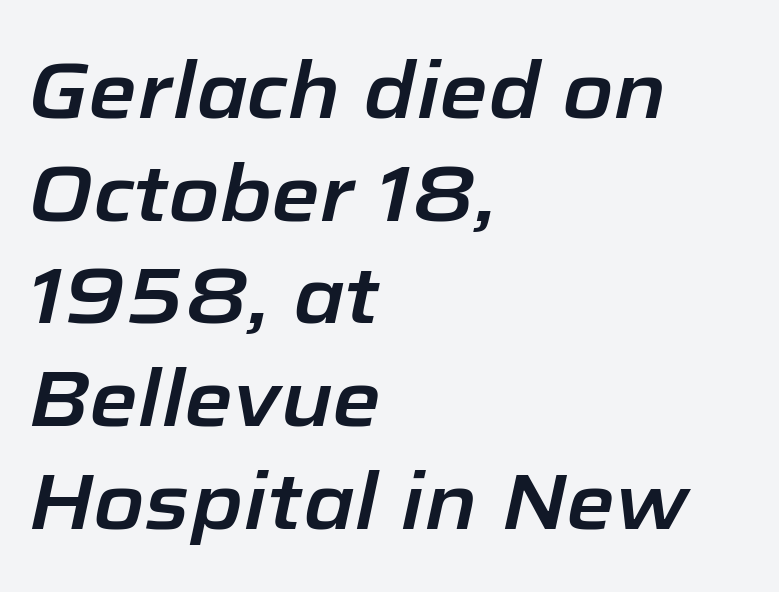
The image shows 79 px text type, italic (leaning right); set left-aligned, normal line spacing (1.3x), normal letter spacing, not underlined; low stroke contrast and a medium x-height.
